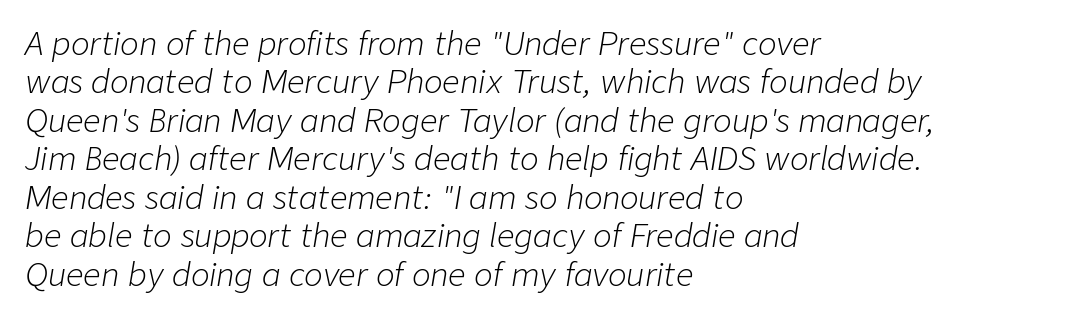
{"italic": "yes", "lean": "right", "slant_degrees": 9, "bold": "no", "weight": "light", "width": "normal", "stroke_contrast": "low", "x_height": "medium", "monospaced": "no", "underline": "no", "align": "left", "line_spacing_ratio": 1.24, "letter_spacing": "normal", "letter_spacing_em": 0.0, "glyph_px": 31}
